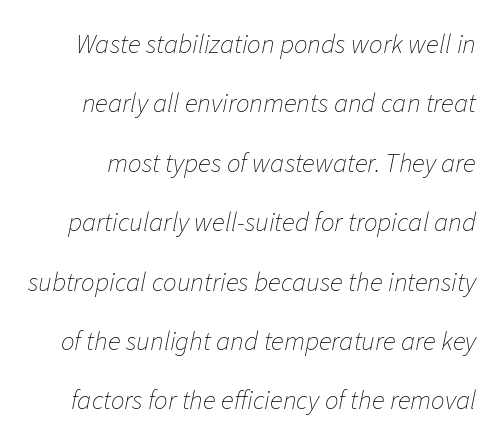
The image shows 27 px text type, italic (leaning right); set loose line spacing (2.2x), normal letter spacing, not underlined.
